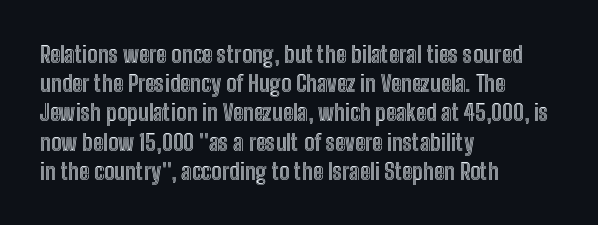
The image shows 23 px text type, upright; set left-aligned, normal line spacing (1.27x), normal letter spacing, not underlined.
